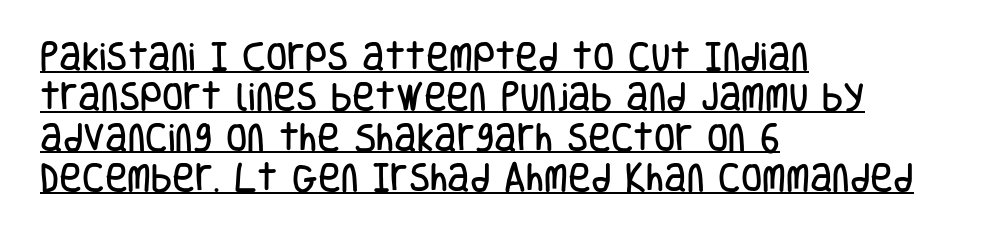
The image shows 31 px condensed sans-serif type, upright; set left-aligned, normal line spacing (1.3x), normal letter spacing, underlined; low stroke contrast and a large x-height.
